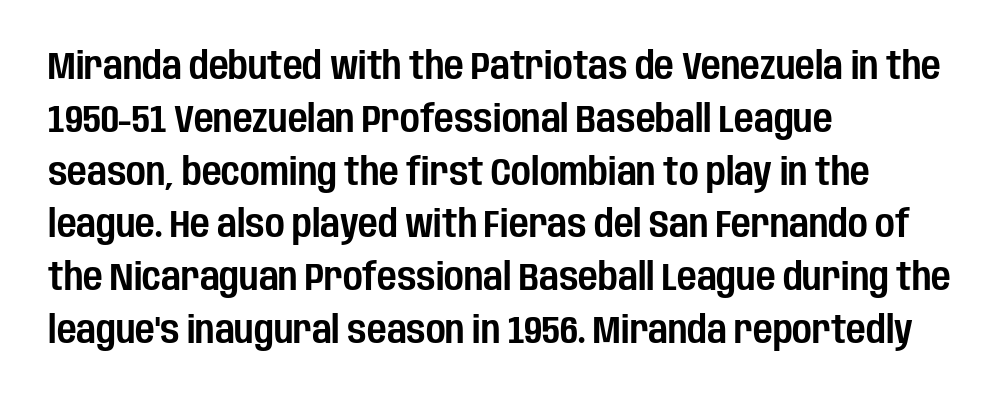
In terms of letterspacing, this is plain default setting. Has an underline been added? It has not. Note the varied advance widths — an 'i' is clearly narrower than an 'm'. Grotesque or geometric, the face here clearly has no serifs. This sample keeps an unexceptional amount of space between lines. Do the letters lean? They stand straight.
